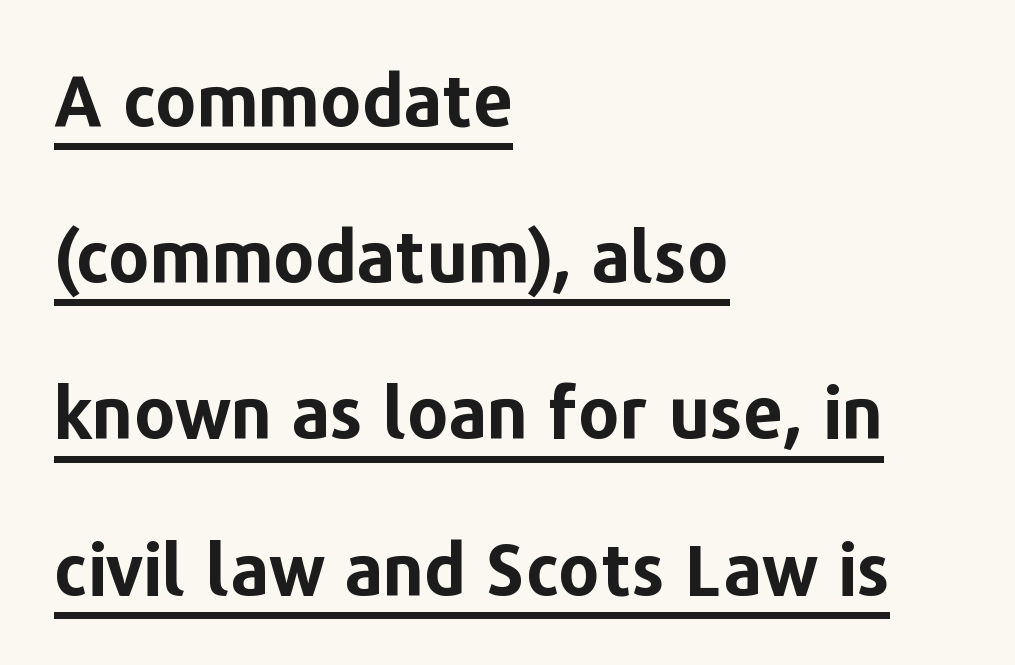
Quick note: not italic, upright. This block would shrink considerably if given ordinary leading; it's expanded now. The face used here is proportionally spaced, like ordinary book or web type. The passage shown has conventional tracking throughout. The rendering uses a bold face; every stroke is thick and dark.
